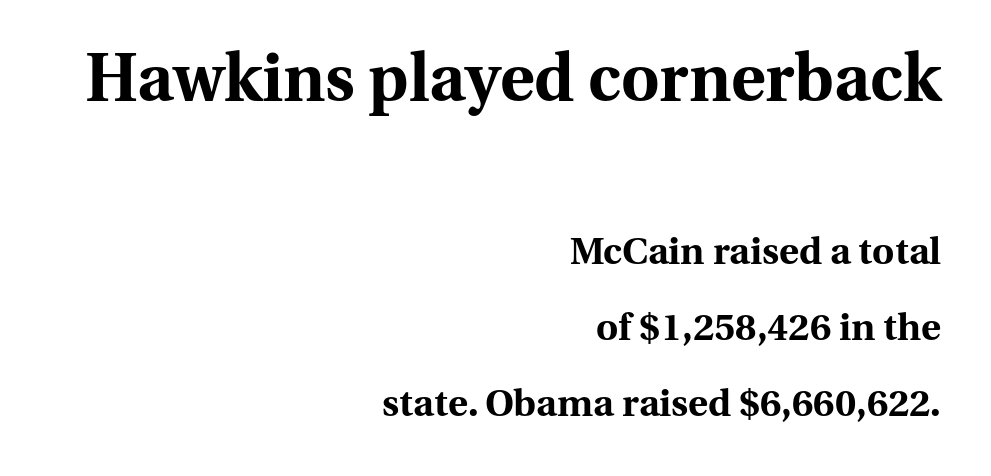
The text block is weighted toward the right margin, trailing off unevenly leftward. Honestly, there is no underline to notice here at all. Look at the glyph heights: the upper group is clearly the bigger setting. Is this a fixed-width face? No — the glyphs have proportional, varying widths. Upright lettering throughout.
